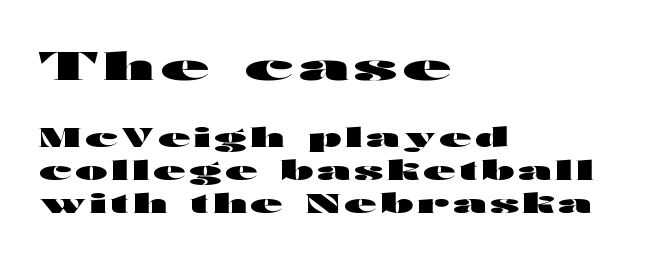
The image shows 39 px heavy, wide sans-serif type, upright; set left-aligned, normal line spacing (1.26x), not underlined; the first (top) block is 1.5x larger; high stroke contrast and a medium x-height.
